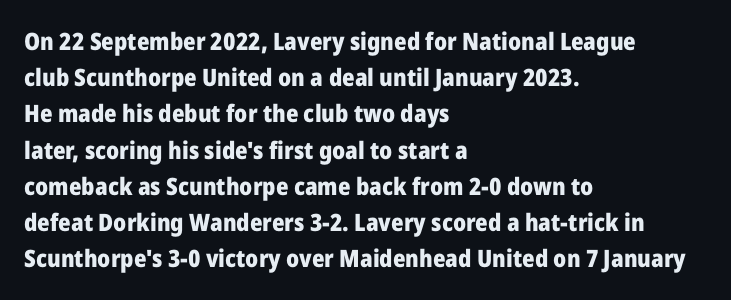
The image shows 24 px bold type, upright; set left-aligned, normal line spacing (1.51x), normal letter spacing, not underlined.
